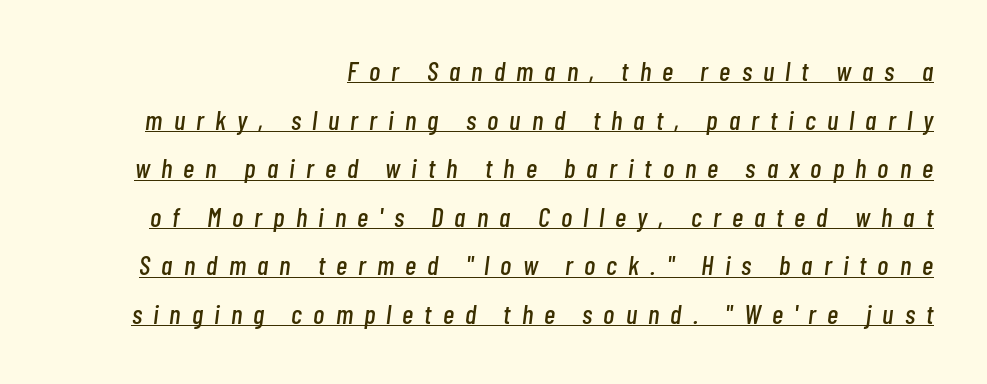
Q: Is the text italic (slanted)? A: Yes, it leans right by about 7 degrees.
Q: Is the text underlined? A: Yes.
Q: How is the paragraph aligned? A: Right-aligned.
Q: Is the spacing between letters normal or unusually wide? A: Unusually wide.
